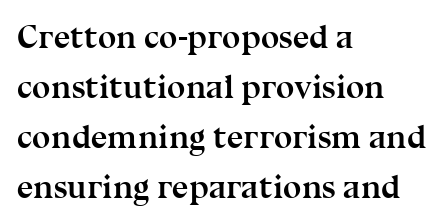
Notice how the stems are strictly vertical — no italics here. The strip under each line holds only bare page. Each letter keeps its own natural width here, so spacing adapts to shape. Students, note that the glyphs here touch the page at normal intervals. The face used here has the dense, thick strokes of a bold. Reading down the block, your eye returns to a fixed left position each line.
